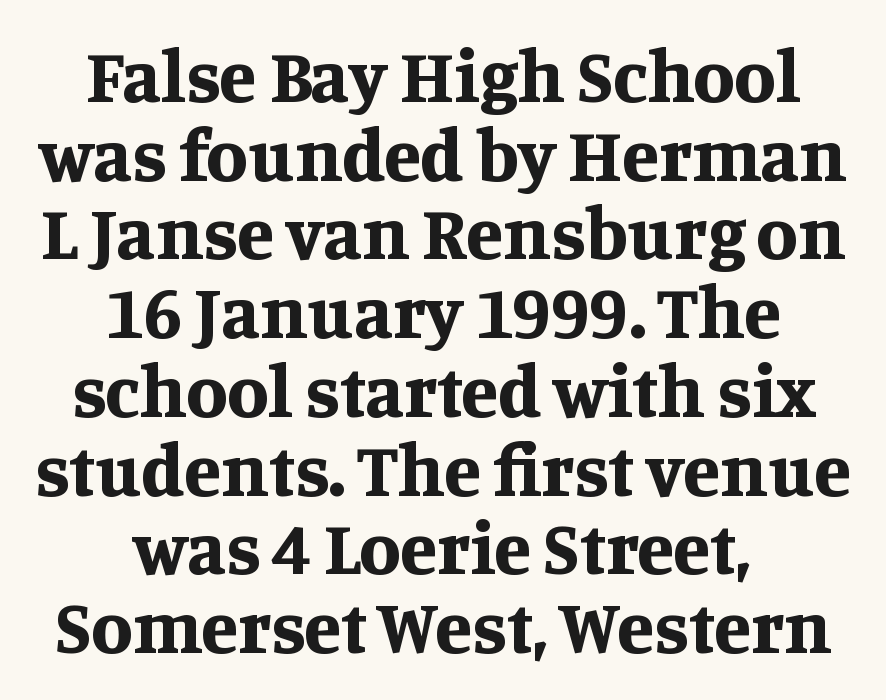
The image shows 75 px bold serif type, upright; set centered, tight line spacing (1.05x), normal letter spacing, not underlined; medium stroke contrast and a large x-height.
